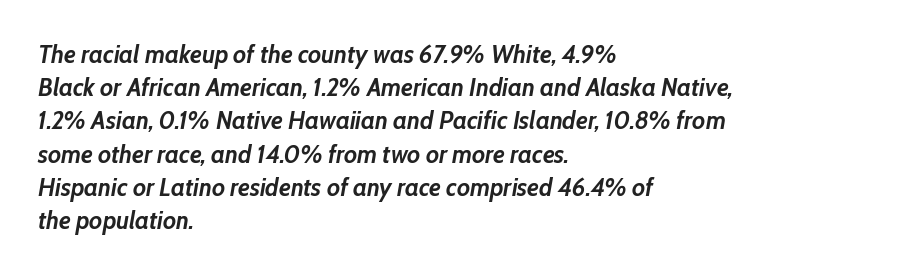
The image shows 25 px bold type, italic (leaning right); set left-aligned, normal line spacing (1.33x), normal letter spacing, not underlined.
